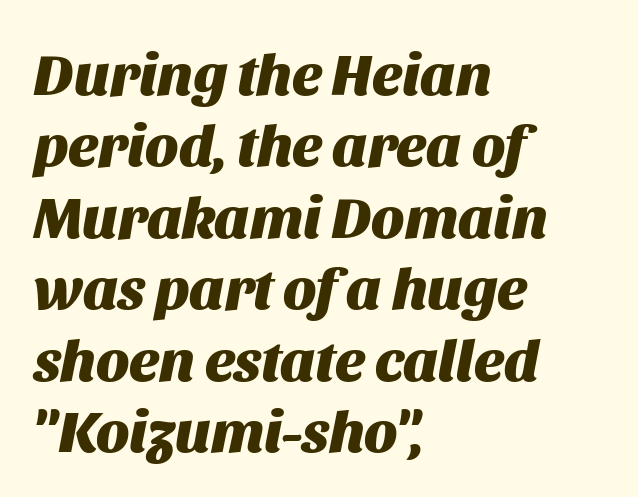
{"italic": "yes", "lean": "right", "slant_degrees": 11, "bold": "yes", "weight": "heavy", "width": "normal", "stroke_contrast": "medium", "x_height": "large", "monospaced": "no", "underline": "no", "align": "left", "line_spacing_ratio": 1.21, "letter_spacing": "normal", "letter_spacing_em": 0.0, "glyph_px": 59}
